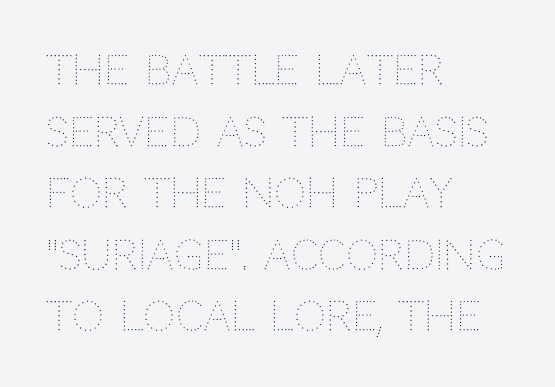
{"italic": "no", "bold": "no", "weight": "thin", "width": "normal", "stroke_contrast": "medium", "x_height": "large", "monospaced": "no", "underline": "no", "align": "left", "line_spacing": "normal", "line_spacing_ratio": 1.54, "letter_spacing": "normal", "letter_spacing_em": 0.0, "glyph_px": 40}
